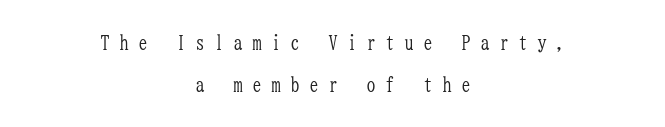
The weight tops out at a normal text grade. Successive baselines arrive slowly, with a big drop between each. Between one letter and the next there's a generous, obvious gap. The rag falls on both sides of this text block equally. This rendering features lettering with no underline. A typesetter would mark this as roman, not italic.
